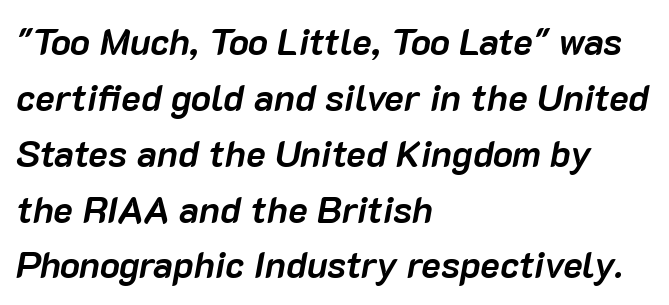
Caption: standard tracking, unaltered. Successive baselines arrive at the customary interval. Caption: bold face, heavy strokes. These lines are rendered in a variable-pitch font.
